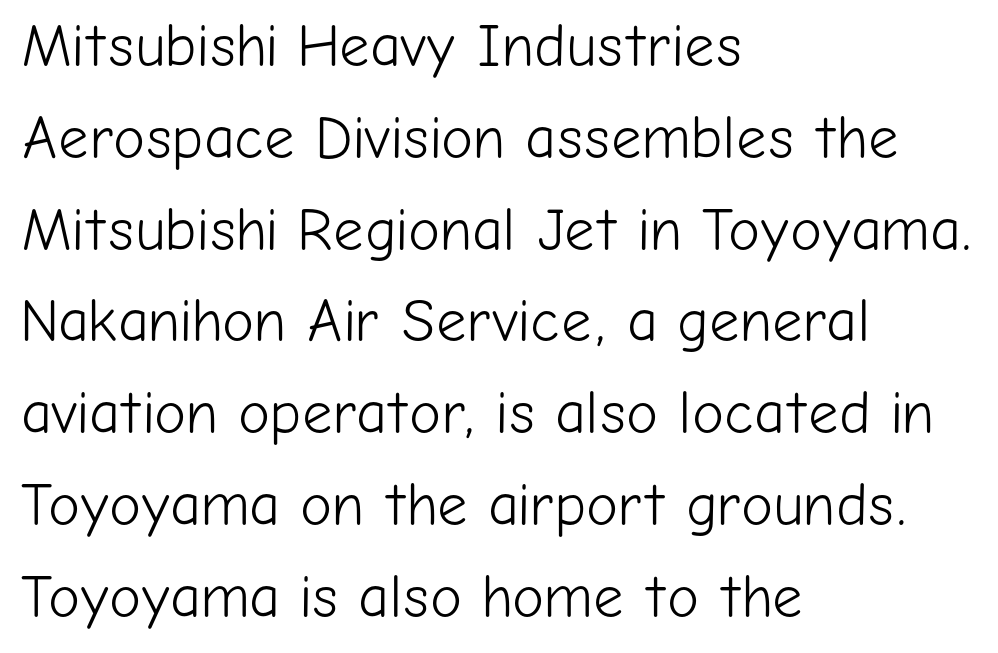
No feet cap the strokes, marking this as sans-serif type. Regarding leading, the lines here are spaced in the standard way. The strip under each line holds only bare page. This sample has the flowing, uneven cadence of proportional lettering.
